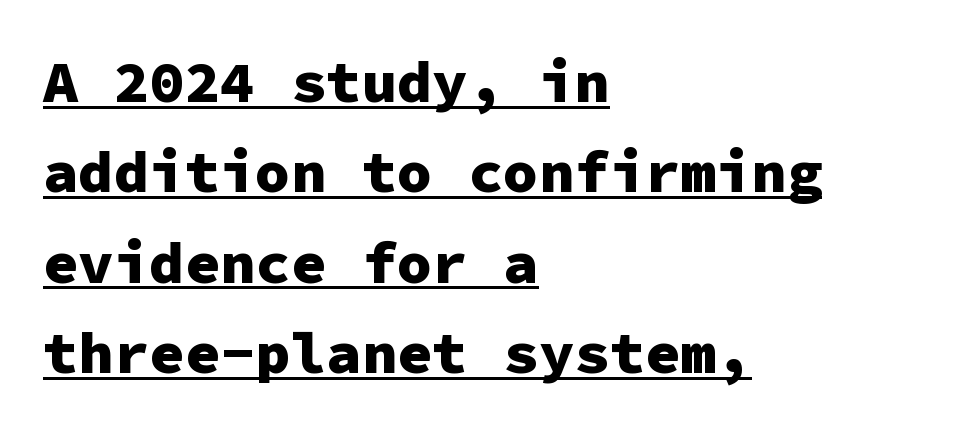
{"serif": "no", "italic": "no", "bold": "yes", "weight": "heavy", "width": "normal", "stroke_contrast": "low", "x_height": "medium", "monospaced": "yes", "underline": "yes", "align": "left", "line_spacing": "normal", "line_spacing_ratio": 1.53, "letter_spacing": "normal", "letter_spacing_em": 0.0, "glyph_px": 59}
